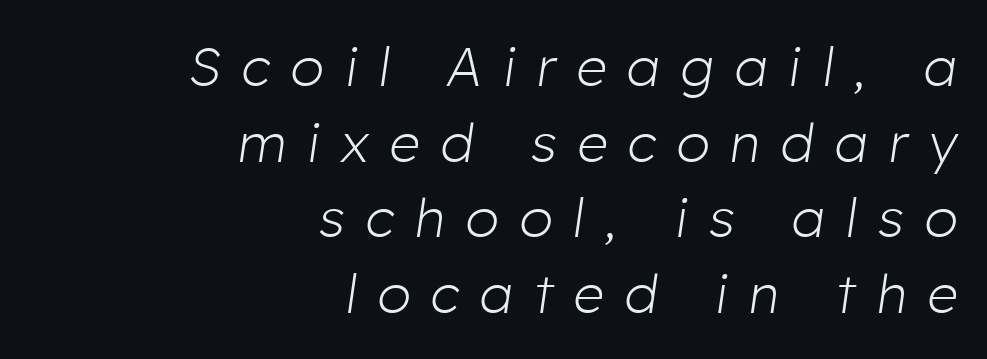
Q: Is the text bold? A: No.
Q: Is the text italic (slanted)? A: Yes, it leans right by about 8 degrees.
Q: Is the text underlined? A: No.
Q: How is the paragraph aligned? A: Right-aligned.
Q: Is the spacing between letters normal or unusually wide? A: Unusually wide.
Q: Is the spacing between lines tight, normal or loose? A: Normal.
Q: Width (condensed, normal, or wide)? A: Normal.
Q: Stroke contrast? A: Low.
Q: x-height? A: Medium.
Q: Monospaced? A: No.
